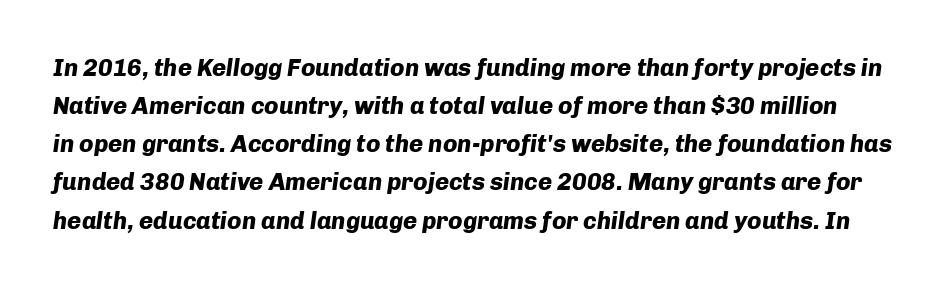
This sample uses an oblique cut, with every glyph tilted off the vertical. This rendering leaves character spacing at its baseline value. Heavy, bold letterforms. Plain, unruled lines of type. This block has exactly the height ordinary leading produces.
